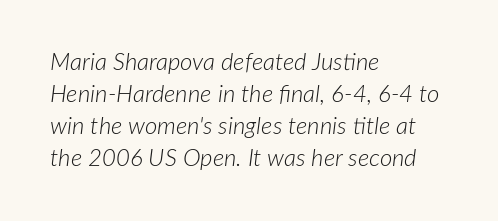
Q: Is the text bold? A: No.
Q: Is the text italic (slanted)? A: Yes, it leans right by about 7 degrees.
Q: Is the text underlined? A: No.
Q: How is the paragraph aligned? A: Left-aligned.
Q: Is the spacing between letters normal or unusually wide? A: Normal.
Q: Is the spacing between lines tight, normal or loose? A: Normal.
